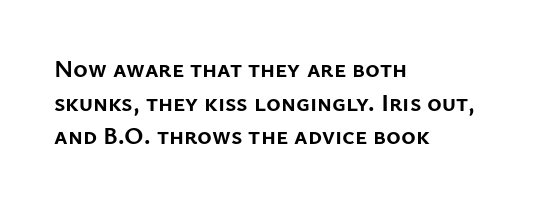
Q: Is the text bold? A: Yes.
Q: Is the text italic (slanted)? A: No, it is upright.
Q: Is the text underlined? A: No.
Q: How is the paragraph aligned? A: Left-aligned.
Q: Is the spacing between letters normal or unusually wide? A: Normal.
Q: Is the spacing between lines tight, normal or loose? A: Normal.
